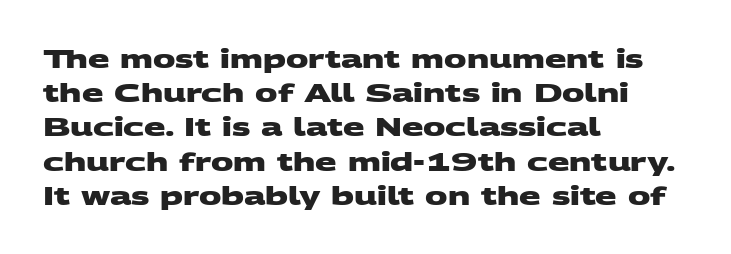
The image shows 25 px bold type; set left-aligned, normal line spacing (1.37x), normal letter spacing, not underlined.
